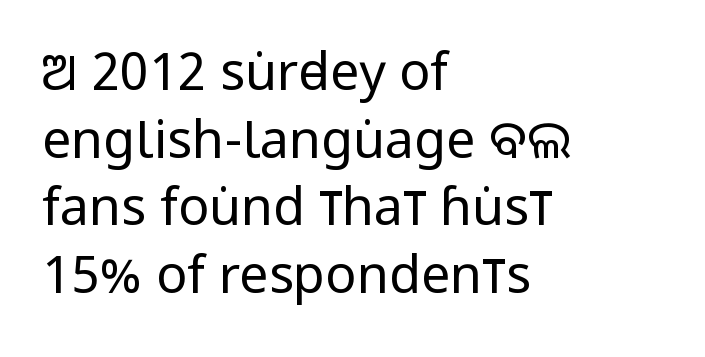
A typesetter would call this zero additional tracking. The rendering uses natural spacing where letterforms have individual widths. What's the leading like? Ordinary, nothing unusual. Any mark beneath the type? The region is blank.
